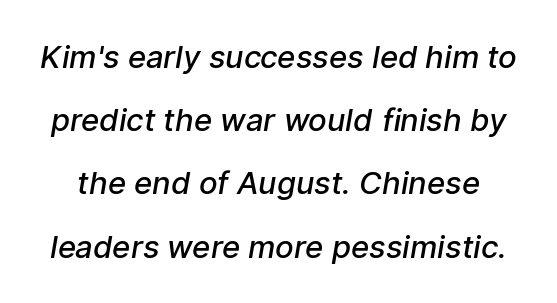
Q: Is the text bold? A: Semi-bold.
Q: Is the typeface a serif or a sans-serif typeface? A: Sans-serif.
Q: Is the text underlined? A: No.
Q: Is the spacing between letters normal or unusually wide? A: Normal.
Q: Is the spacing between lines tight, normal or loose? A: Loose.
Q: Width (condensed, normal, or wide)? A: Normal.
Q: Stroke contrast? A: Low.
Q: x-height? A: Medium.
Q: Monospaced? A: No.
